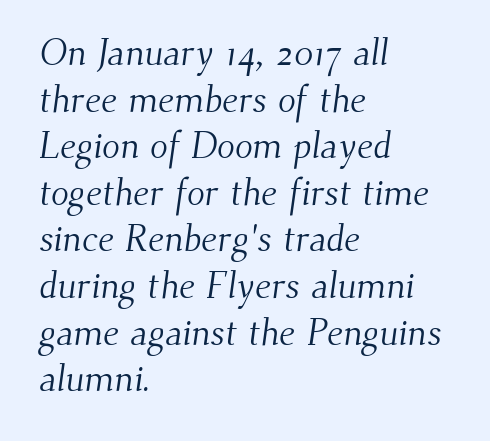
The image shows 37 px light serif type; set left-aligned, normal line spacing (1.26x), normal letter spacing, not underlined; medium stroke contrast and a small x-height.
